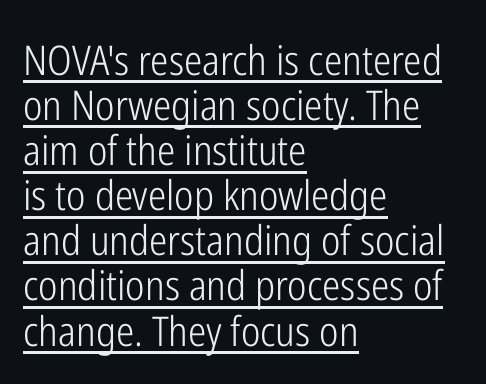
This block would grow much taller if given ordinary leading; it's compressed now. Leftover space on each line is placed entirely after the last word. The passage shown is typed in a proportional face where columns would drift. Is the letter spacing exaggerated? No — it looks like the ordinary default. Nothing sits at the stroke ends, so this counts as sans-serif.
